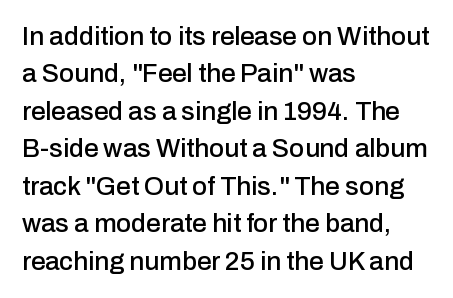
Q: Is the text italic (slanted)? A: No, it is upright.
Q: Is the text underlined? A: No.
Q: How is the paragraph aligned? A: Left-aligned.
Q: Is the spacing between letters normal or unusually wide? A: Normal.
Q: Is the spacing between lines tight, normal or loose? A: Normal.
